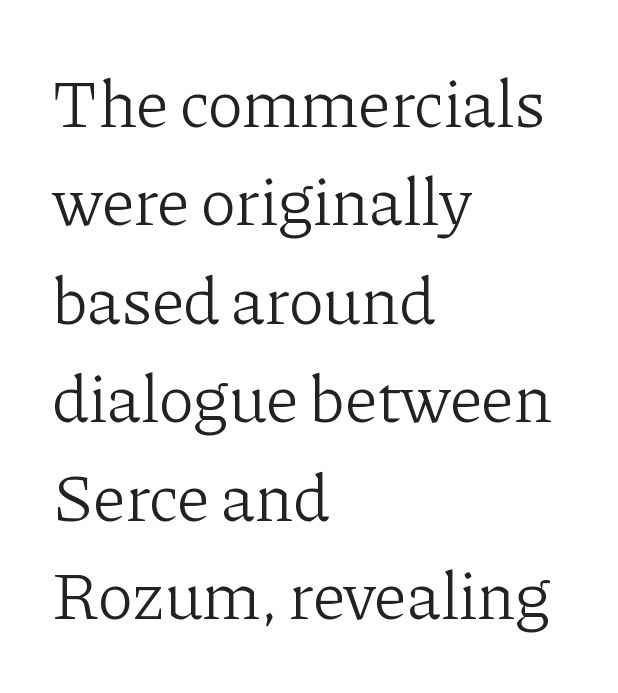
Q: Is the text bold? A: No.
Q: Is the text italic (slanted)? A: No, it is upright.
Q: Is the typeface a serif or a sans-serif typeface? A: Serif.
Q: Is the text underlined? A: No.
Q: How is the paragraph aligned? A: Left-aligned.
Q: Is the spacing between letters normal or unusually wide? A: Normal.
Q: Is the spacing between lines tight, normal or loose? A: Normal.
Q: Width (condensed, normal, or wide)? A: Normal.
Q: Stroke contrast? A: Low.
Q: x-height? A: Medium.
Q: Monospaced? A: No.
